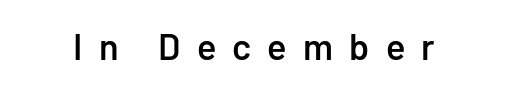
Q: Is the text bold? A: Semi-bold.
Q: Is the text italic (slanted)? A: No, it is upright.
Q: Is the typeface a serif or a sans-serif typeface? A: Sans-serif.
Q: Is the text underlined? A: No.
Q: Is the spacing between letters normal or unusually wide? A: Unusually wide.
Q: Width (condensed, normal, or wide)? A: Normal.
Q: Stroke contrast? A: Low.
Q: x-height? A: Medium.
Q: Monospaced? A: No.
